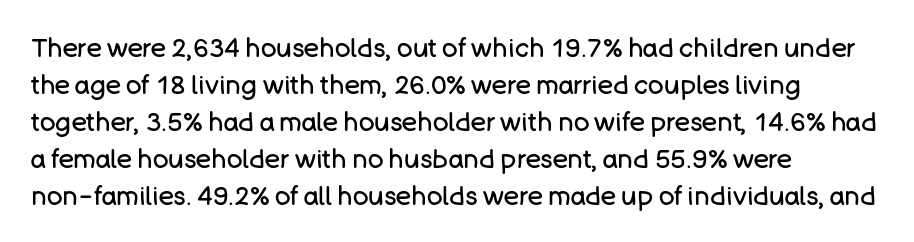
Q: Is the text bold? A: No.
Q: Is the text italic (slanted)? A: No, it is upright.
Q: Is the text underlined? A: No.
Q: How is the paragraph aligned? A: Left-aligned.
Q: Is the spacing between letters normal or unusually wide? A: Normal.
Q: Is the spacing between lines tight, normal or loose? A: Normal.
